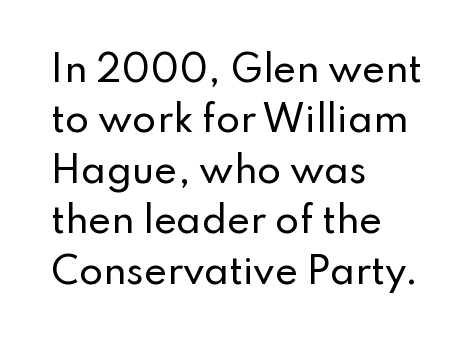
The foot of each line stays bare and open. If you drew a ruler down the left edge, every line would touch it. Vertical strokes here are truly vertical. Compared with typical paragraphs, the rows here are spaced about the same. Regarding serifs, this sample does without them.
